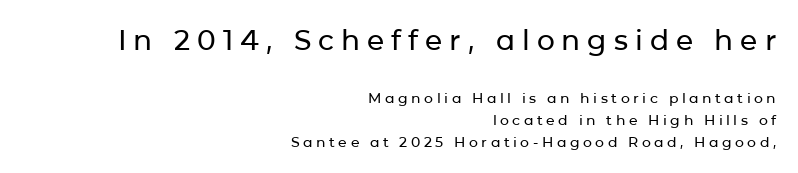
{"serif": "no", "italic": "no", "width": "normal", "stroke_contrast": "low", "x_height": "medium", "monospaced": "no", "underline": "no", "align": "right", "line_spacing": "normal", "line_spacing_ratio": 1.58, "letter_spacing": "wide", "letter_spacing_em": 0.25, "larger_block": "first", "size_ratio": 2.0, "glyph_px": 28}
